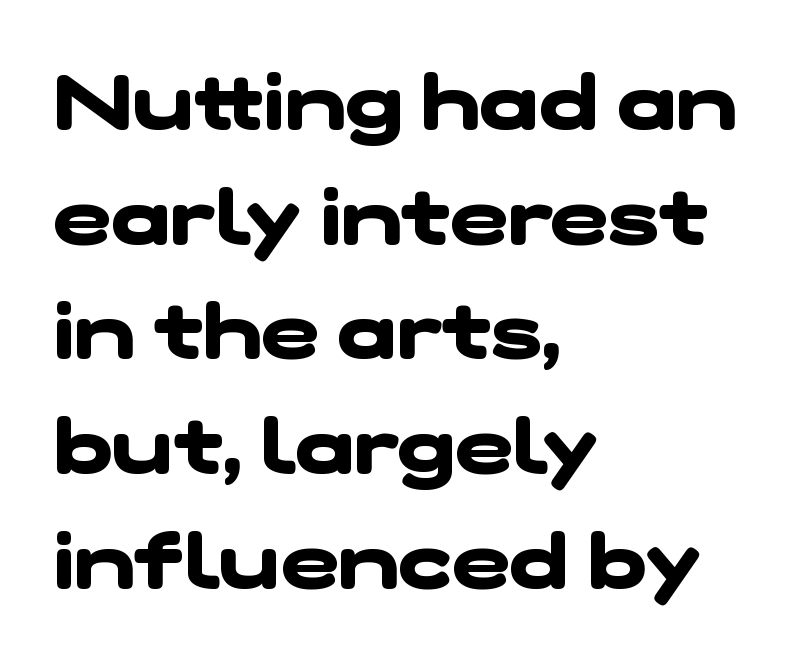
Q: Is the text bold? A: Yes.
Q: Is the typeface a serif or a sans-serif typeface? A: Sans-serif.
Q: Is the text underlined? A: No.
Q: How is the paragraph aligned? A: Left-aligned.
Q: Is the spacing between letters normal or unusually wide? A: Normal.
Q: Is the spacing between lines tight, normal or loose? A: Normal.
Q: Width (condensed, normal, or wide)? A: Wide.
Q: Stroke contrast? A: Low.
Q: x-height? A: Medium.
Q: Monospaced? A: No.
